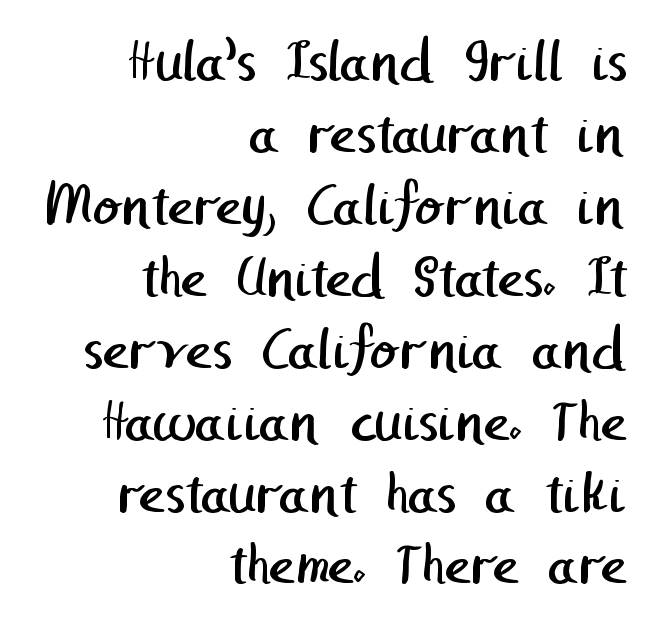
Q: Is the text bold? A: No.
Q: Is the typeface a serif or a sans-serif typeface? A: Sans-serif.
Q: Is the text underlined? A: No.
Q: How is the paragraph aligned? A: Right-aligned.
Q: Is the spacing between letters normal or unusually wide? A: Normal.
Q: Width (condensed, normal, or wide)? A: Normal.
Q: Stroke contrast? A: Low.
Q: x-height? A: Medium.
